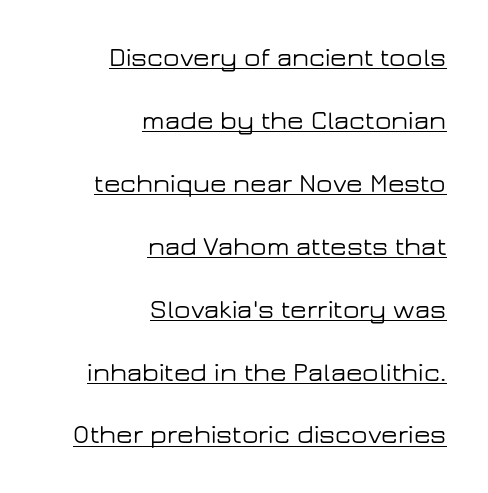
The image shows 27 px text type, upright; set right-aligned, loose line spacing (2.33x), normal letter spacing, underlined.
